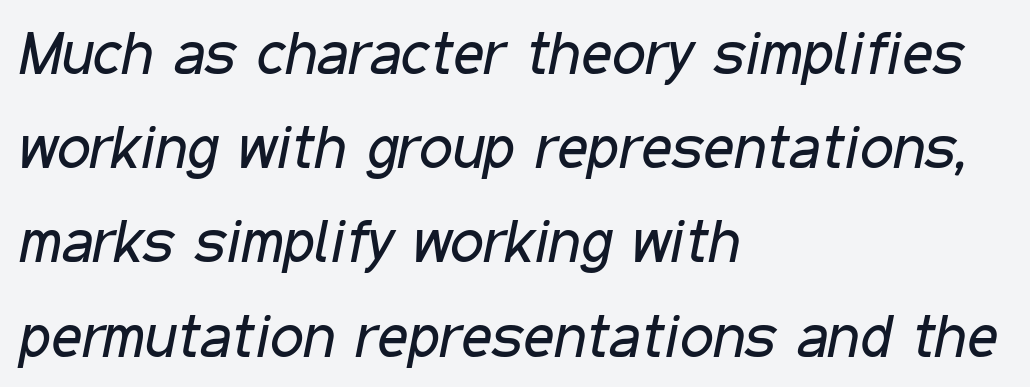
{"italic": "yes", "lean": "right", "slant_degrees": 11, "bold": "no", "weight": "regular", "width": "condensed", "stroke_contrast": "low", "x_height": "medium", "monospaced": "no", "underline": "no", "align": "left", "line_spacing": "normal", "line_spacing_ratio": 1.57, "letter_spacing": "normal", "letter_spacing_em": 0.0, "glyph_px": 60}
